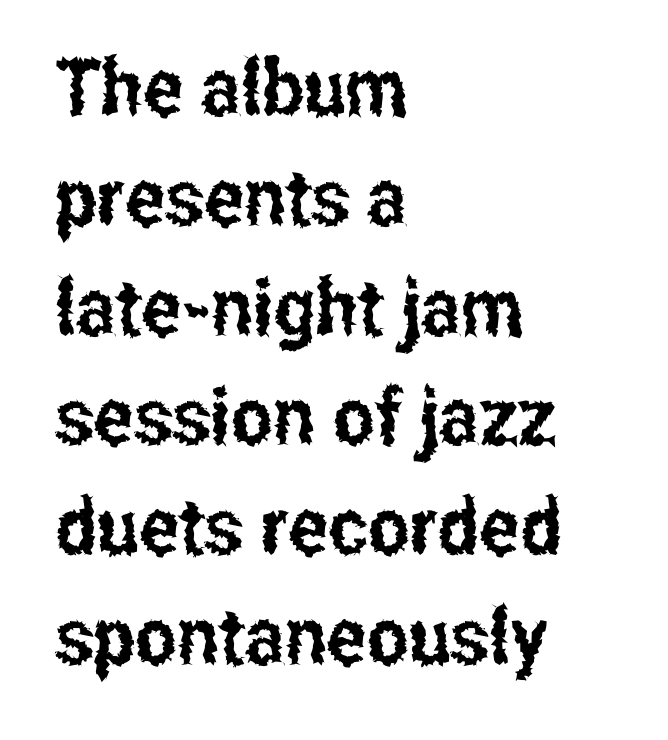
The image shows 79 px condensed sans-serif type, upright; set left-aligned, normal line spacing (1.39x), normal letter spacing, not underlined; low stroke contrast and a medium x-height.
